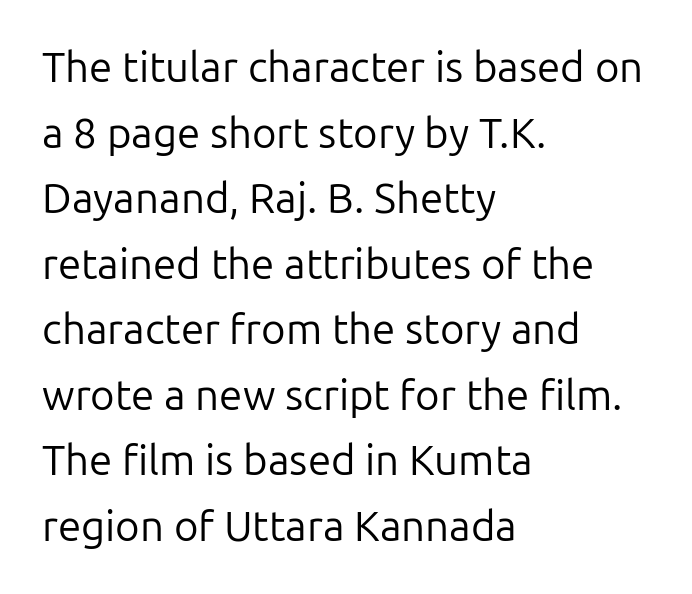
{"serif": "no", "italic": "no", "bold": "no", "weight": "regular", "width": "normal", "stroke_contrast": "low", "x_height": "medium", "monospaced": "no", "underline": "no", "align": "left", "line_spacing": "normal", "line_spacing_ratio": 1.56, "letter_spacing": "normal", "letter_spacing_em": 0.0, "glyph_px": 42}
